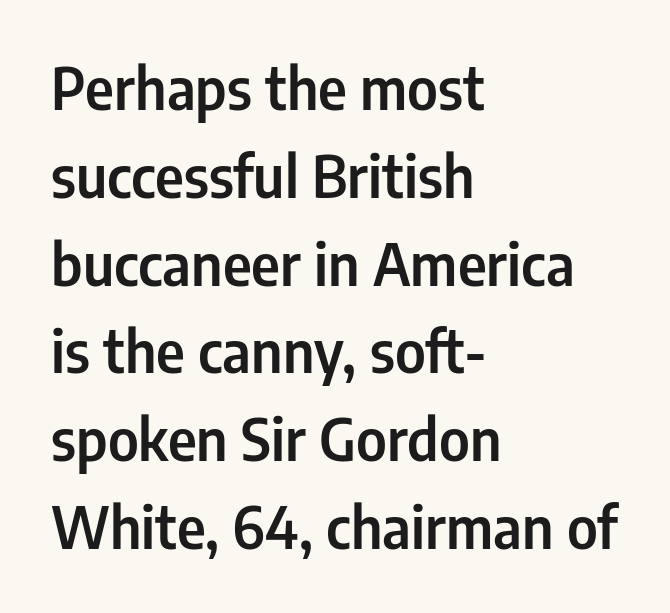
Each letter keeps its own natural width here, so spacing adapts to shape. This sample uses an upright cut, with every glyph sitting square on the baseline. Standard letterfit; no display-style spreading of the glyphs. Alignment: flush left. The space between consecutive lines is moderate. You can tell from the bare stems that sans-serif type was used.
